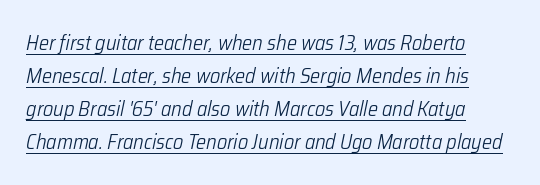
{"italic": "yes", "lean": "right", "slant_degrees": 12, "bold": "no", "underline": "yes", "line_spacing": "normal", "line_spacing_ratio": 1.57, "letter_spacing": "normal", "letter_spacing_em": 0.0, "glyph_px": 21}
